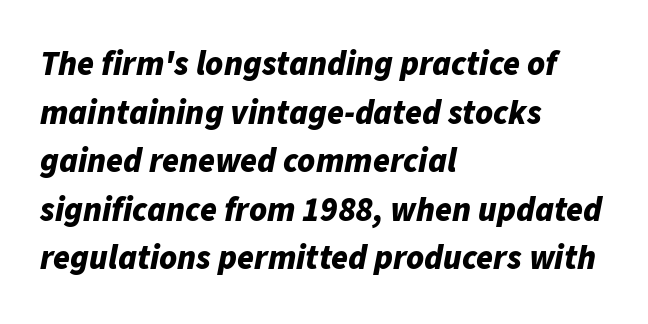
The image shows 34 px bold type, italic (leaning right); set left-aligned, normal line spacing (1.43x), normal letter spacing, not underlined; low stroke contrast and a medium x-height.
